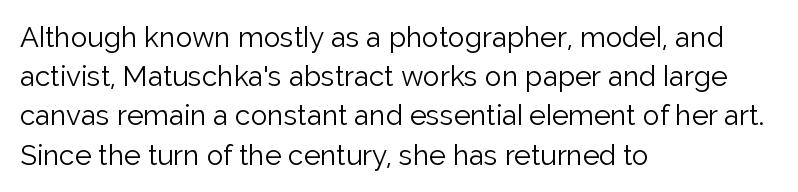
The characters display no serif detailing; their extremities are plain. Quick note: underline off. No italicization has been applied; the sample stays upright. The block of text has a typical density, with ordinary space between rows. The characters are drawn with everyday or finer stroke widths. Nobody touched the tracking dial on this one.
